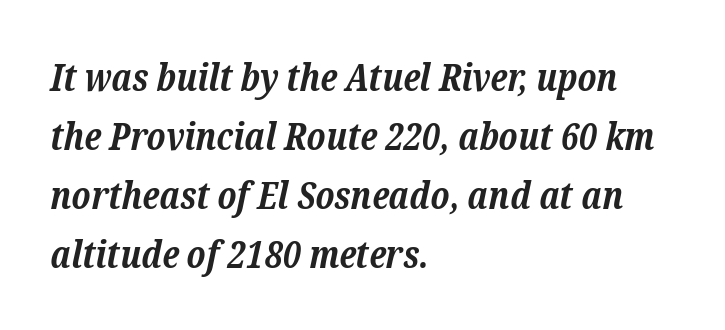
The image shows 38 px bold serif type, italic (leaning right); set left-aligned, normal line spacing (1.55x), normal letter spacing, not underlined; low stroke contrast and a medium x-height.
